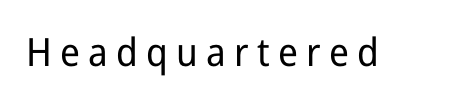
{"serif": "no", "italic": "no", "bold": "no", "weight": "regular", "width": "normal", "stroke_contrast": "low", "x_height": "medium", "monospaced": "no", "underline": "no", "letter_spacing": "wide", "letter_spacing_em": 0.21, "glyph_px": 39}
